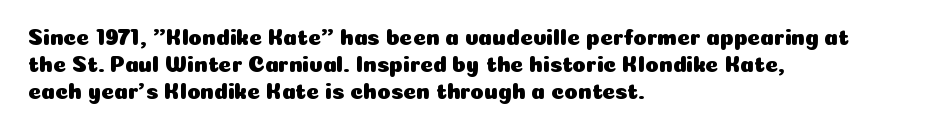
Q: Is the text italic (slanted)? A: No, it is upright.
Q: Is the text underlined? A: No.
Q: How is the paragraph aligned? A: Left-aligned.
Q: Is the spacing between letters normal or unusually wide? A: Normal.
